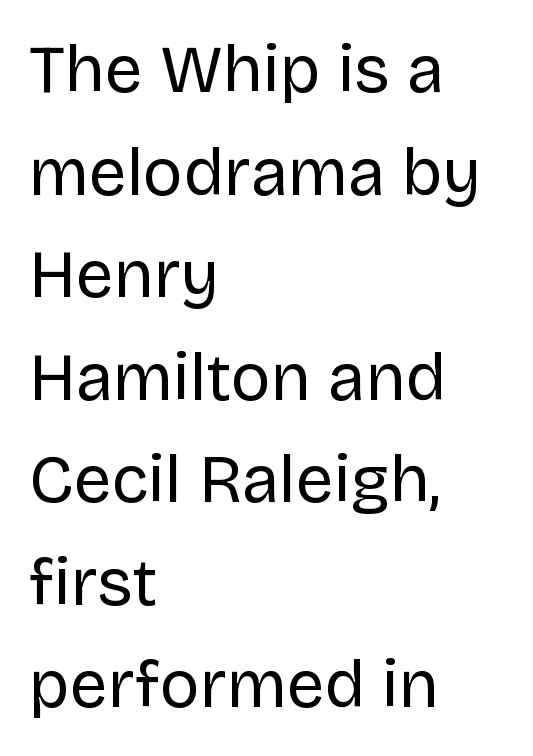
Q: Is the text bold? A: No.
Q: Is the text italic (slanted)? A: No, it is upright.
Q: Is the typeface a serif or a sans-serif typeface? A: Sans-serif.
Q: Is the text underlined? A: No.
Q: How is the paragraph aligned? A: Left-aligned.
Q: Is the spacing between letters normal or unusually wide? A: Normal.
Q: Is the spacing between lines tight, normal or loose? A: Normal.
Q: Width (condensed, normal, or wide)? A: Normal.
Q: Stroke contrast? A: Low.
Q: x-height? A: Large.
Q: Monospaced? A: No.
